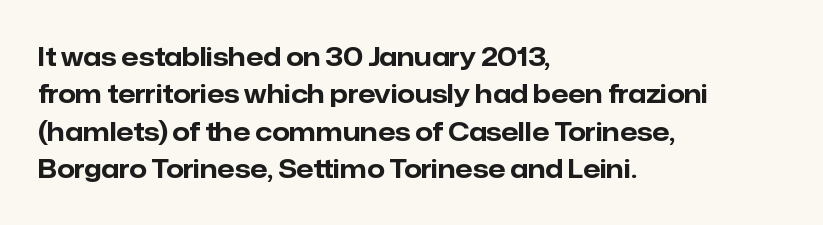
Q: Is the text bold? A: Yes.
Q: Is the text italic (slanted)? A: No, it is upright.
Q: Is the text underlined? A: No.
Q: How is the paragraph aligned? A: Left-aligned.
Q: Is the spacing between letters normal or unusually wide? A: Normal.
Q: Is the spacing between lines tight, normal or loose? A: Normal.
